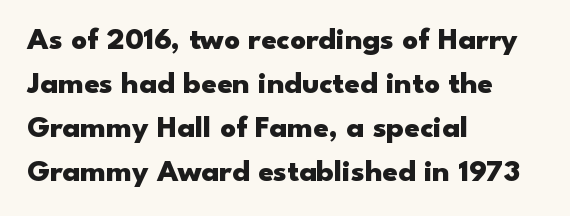
The passage shown has conventional tracking throughout. Is there much room between lines? A standard amount, neither cramped nor airy. This is the regular roman posture of the typeface. The compositor pushed each line to the left boundary.
